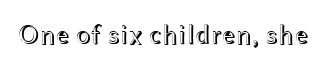
{"italic": "no", "underline": "no", "letter_spacing": "normal", "letter_spacing_em": 0.0, "glyph_px": 27}
